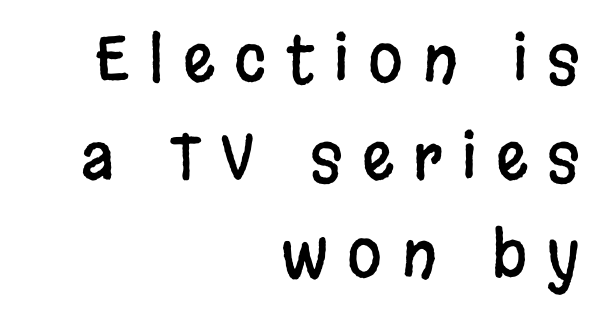
Tall strokes in this sample are plumb rather than angled. Students, note that the glyphs here are deliberately spaced far apart. The specimen omits any rule beneath the text block's lines. Proportional: the letters do not fall into vertical columns.
